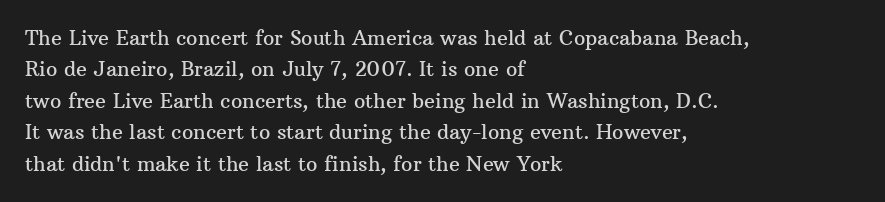
Q: Is the text italic (slanted)? A: No, it is upright.
Q: Is the text underlined? A: No.
Q: How is the paragraph aligned? A: Left-aligned.
Q: Is the spacing between letters normal or unusually wide? A: Normal.
Q: Is the spacing between lines tight, normal or loose? A: Normal.
